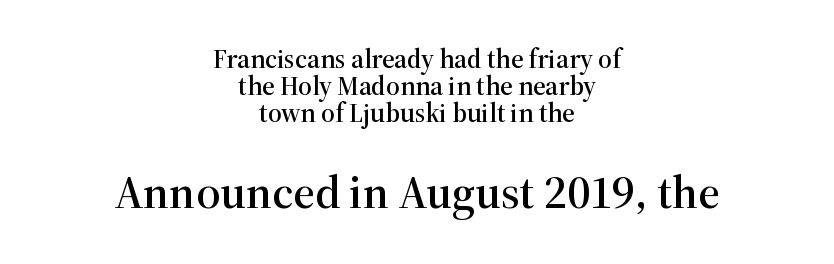
Q: Is the text italic (slanted)? A: No, it is upright.
Q: Is the typeface a serif or a sans-serif typeface? A: Serif.
Q: Is the text underlined? A: No.
Q: How is the paragraph aligned? A: Centered.
Q: Is the spacing between letters normal or unusually wide? A: Normal.
Q: Is the spacing between lines tight, normal or loose? A: Tight.
Q: Which block of text is set in a larger size, the first (top) or the second (bottom)? A: The second (bottom) one.
Q: Width (condensed, normal, or wide)? A: Normal.
Q: Stroke contrast? A: High.
Q: x-height? A: Medium.
Q: Monospaced? A: No.
